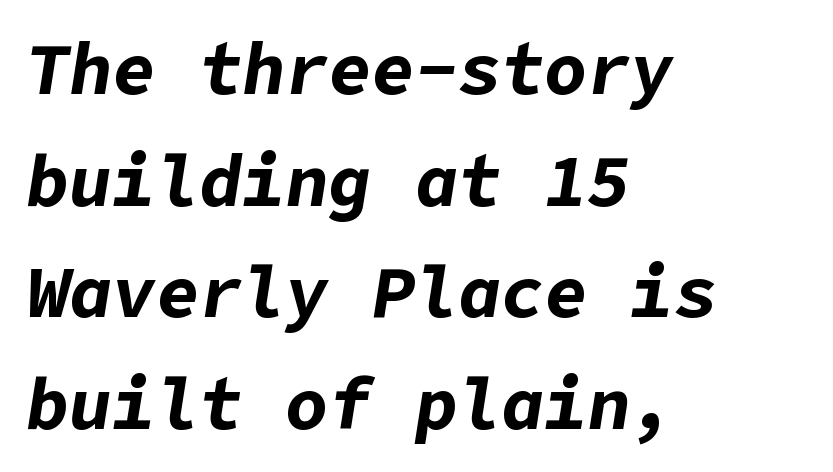
The characters look thick and weighty, a clear bold. Interline gaps are of average width in this sample. Tracking value appears to be zero — textbook default spacing. Clear beneath every line of the passage.
